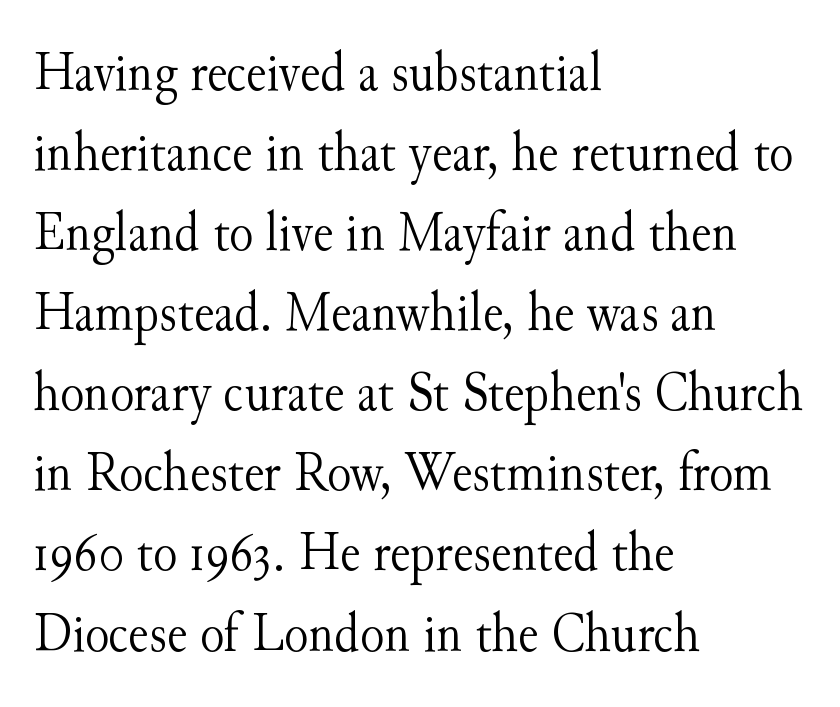
{"serif": "yes", "italic": "no", "bold": "no", "weight": "light", "width": "normal", "stroke_contrast": "medium", "x_height": "small", "monospaced": "no", "underline": "no", "align": "left", "line_spacing": "normal", "line_spacing_ratio": 1.43, "letter_spacing": "normal", "letter_spacing_em": 0.0, "glyph_px": 56}
